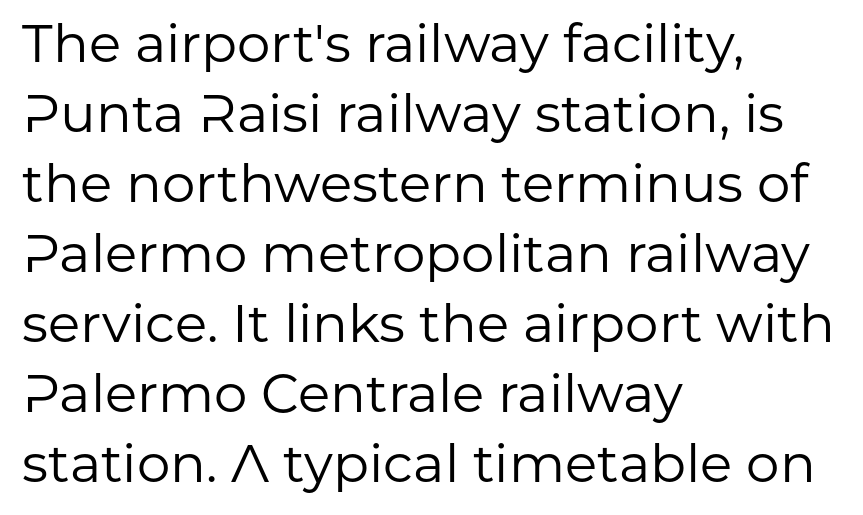
{"serif": "no", "italic": "no", "bold": "no", "weight": "regular", "width": "normal", "stroke_contrast": "low", "x_height": "medium", "monospaced": "no", "underline": "no", "align": "left", "line_spacing": "normal", "line_spacing_ratio": 1.32, "letter_spacing": "normal", "letter_spacing_em": 0.0, "glyph_px": 53}
